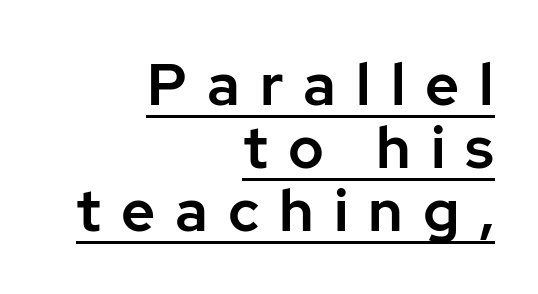
The image shows 59 px sans-serif type, upright; set right-aligned, tight line spacing (1.07x), unusually wide letter spacing (+0.34 em), underlined; low stroke contrast and a medium x-height.
